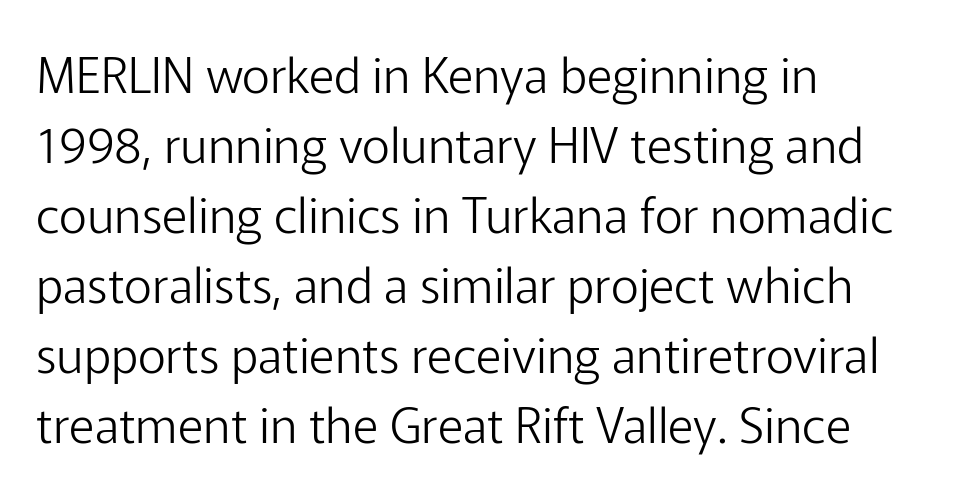
The image shows 49 px light sans-serif type, upright; set left-aligned, normal line spacing (1.43x), normal letter spacing, not underlined; low stroke contrast and a medium x-height.
